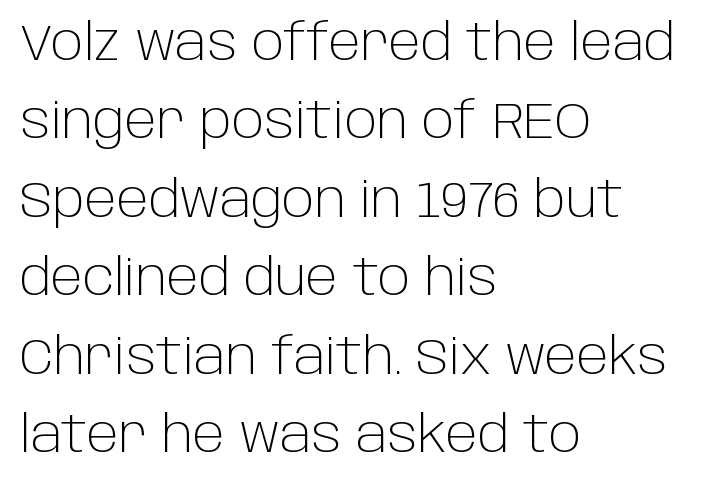
Q: Is the text bold? A: No.
Q: Is the text italic (slanted)? A: No, it is upright.
Q: Is the typeface a serif or a sans-serif typeface? A: Sans-serif.
Q: Is the text underlined? A: No.
Q: How is the paragraph aligned? A: Left-aligned.
Q: Is the spacing between letters normal or unusually wide? A: Normal.
Q: Is the spacing between lines tight, normal or loose? A: Normal.
Q: Width (condensed, normal, or wide)? A: Normal.
Q: Stroke contrast? A: Low.
Q: x-height? A: Large.
Q: Monospaced? A: No.
